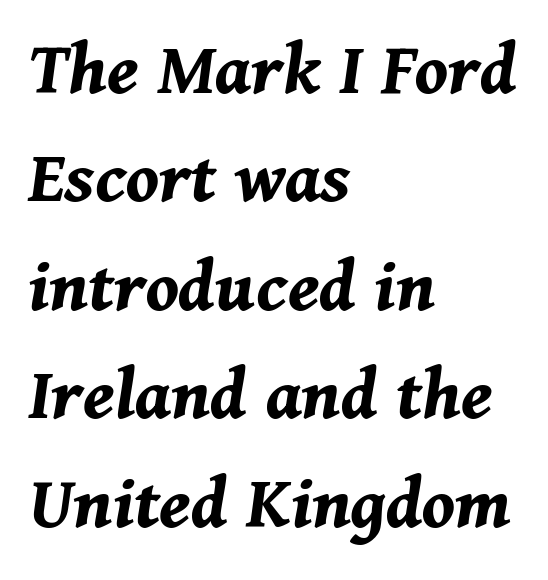
The image shows 78 px bold type, italic (leaning right); set left-aligned, normal line spacing (1.39x), normal letter spacing, not underlined; medium stroke contrast and a medium x-height.
